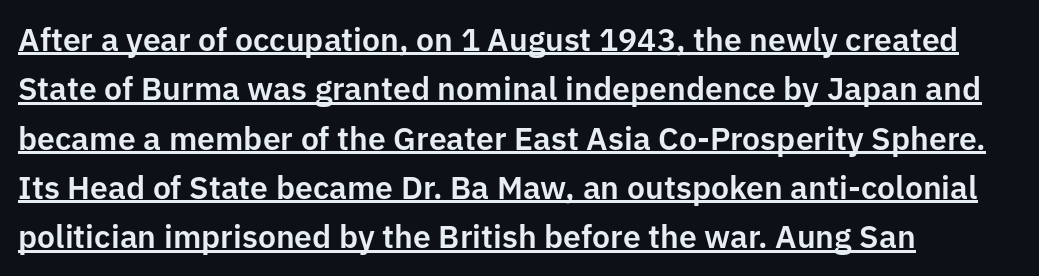
The image shows 32 px sans-serif type, upright; set left-aligned, normal line spacing (1.54x), normal letter spacing, underlined; low stroke contrast and a medium x-height.
